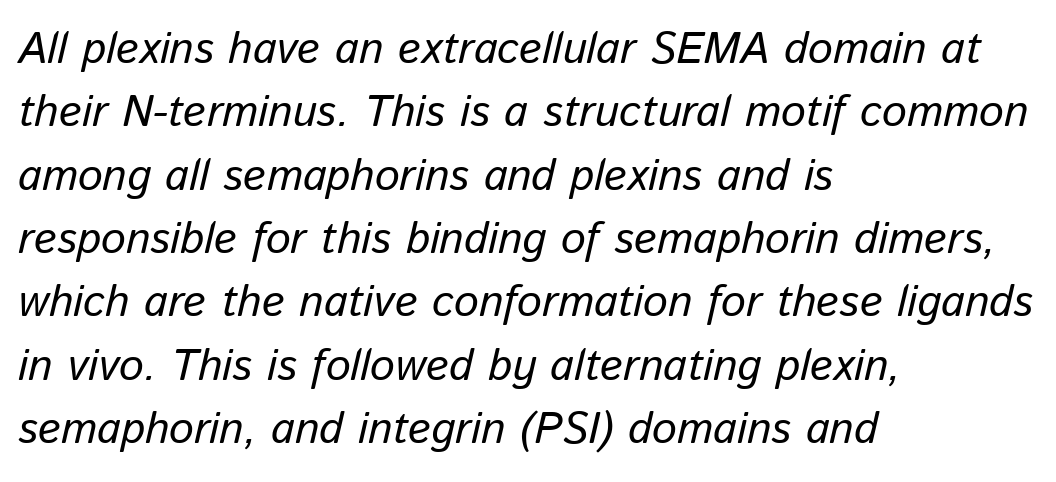
Q: Is the text bold? A: No.
Q: Is the text italic (slanted)? A: Yes, it leans right by about 13 degrees.
Q: Is the text underlined? A: No.
Q: How is the paragraph aligned? A: Left-aligned.
Q: Is the spacing between letters normal or unusually wide? A: Normal.
Q: Is the spacing between lines tight, normal or loose? A: Normal.
Q: Width (condensed, normal, or wide)? A: Normal.
Q: Stroke contrast? A: Low.
Q: x-height? A: Medium.
Q: Monospaced? A: No.
